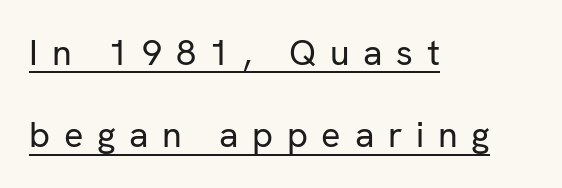
The type family on display is of the sans-serif kind. Underlining? Definitely there. Think of a printed novel: that variable character pitch is what you see here. If you measured baseline to baseline, you'd find a long distance.
